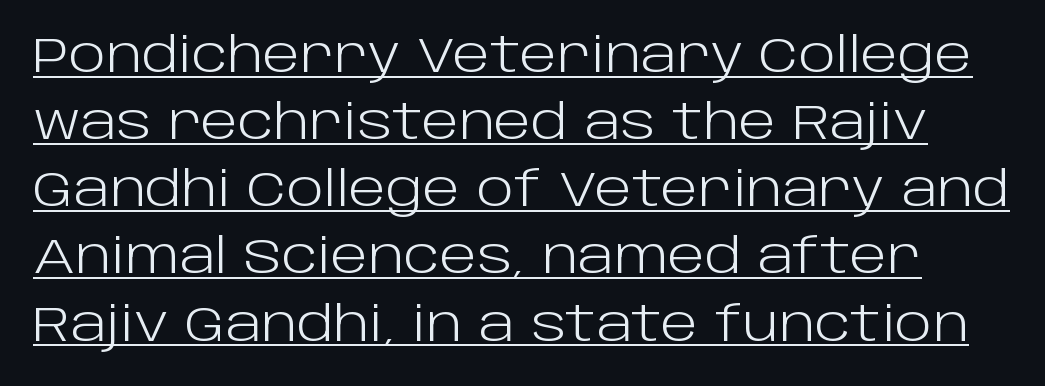
Q: Is the text bold? A: No.
Q: Is the text italic (slanted)? A: No, it is upright.
Q: Is the typeface a serif or a sans-serif typeface? A: Sans-serif.
Q: Is the text underlined? A: Yes.
Q: Is the spacing between letters normal or unusually wide? A: Normal.
Q: Is the spacing between lines tight, normal or loose? A: Normal.
Q: Width (condensed, normal, or wide)? A: Normal.
Q: Stroke contrast? A: Low.
Q: x-height? A: Large.
Q: Monospaced? A: No.
